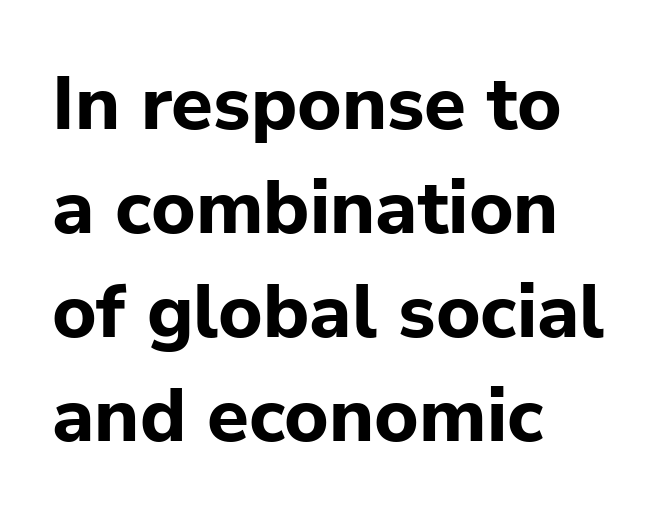
The image shows 76 px bold sans-serif type, upright; set left-aligned, normal line spacing (1.37x), normal letter spacing, not underlined; low stroke contrast and a medium x-height.
